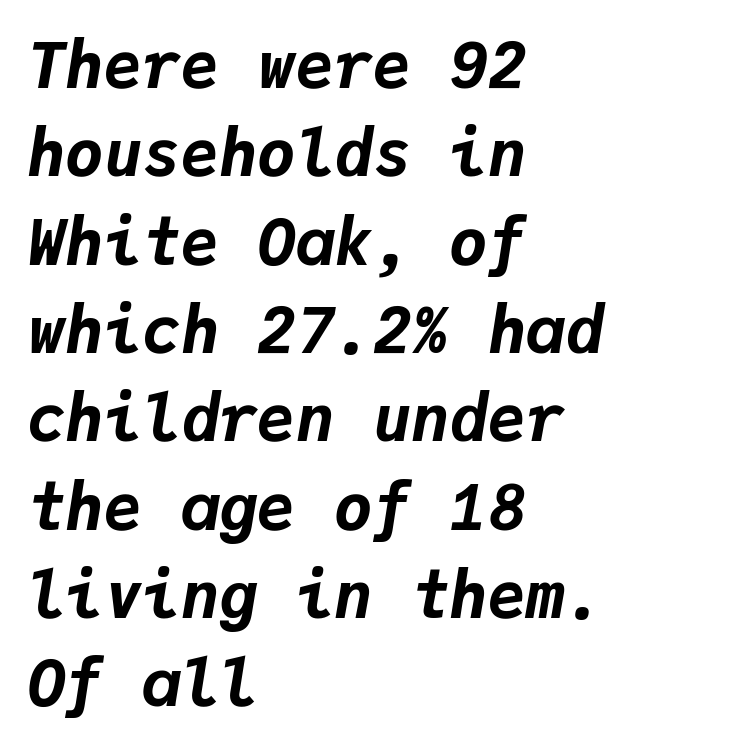
{"italic": "yes", "lean": "right", "slant_degrees": 9, "bold": "yes", "weight": "bold", "width": "normal", "stroke_contrast": "low", "x_height": "medium", "monospaced": "yes", "underline": "no", "align": "left", "line_spacing": "normal", "line_spacing_ratio": 1.38, "letter_spacing": "normal", "letter_spacing_em": 0.0, "glyph_px": 64}
